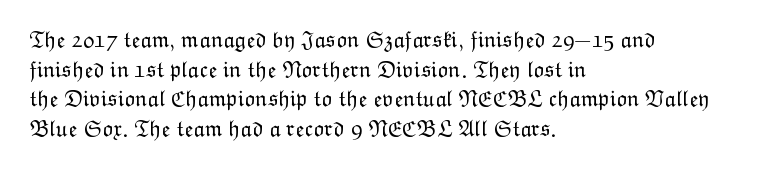
The lines sit at an ordinary, default distance from one another. The rag falls on the right side of this text block. The characters are drawn with everyday or finer stroke widths. Descender tails drop into unmarked territory.
